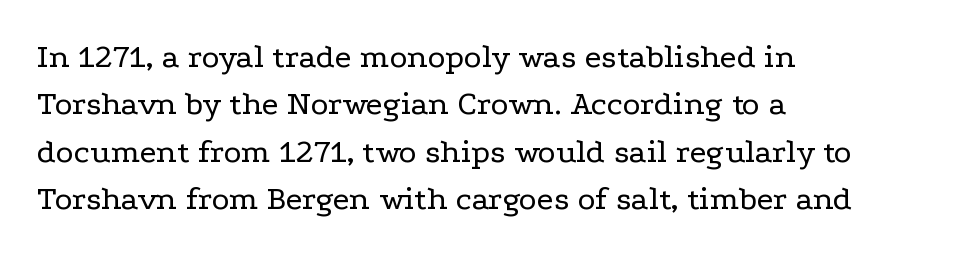
{"serif": "yes", "italic": "no", "bold": "no", "weight": "regular", "width": "wide", "stroke_contrast": "low", "x_height": "medium", "monospaced": "no", "underline": "no", "align": "left", "line_spacing": "normal", "line_spacing_ratio": 1.39, "letter_spacing": "normal", "letter_spacing_em": 0.0, "glyph_px": 34}
